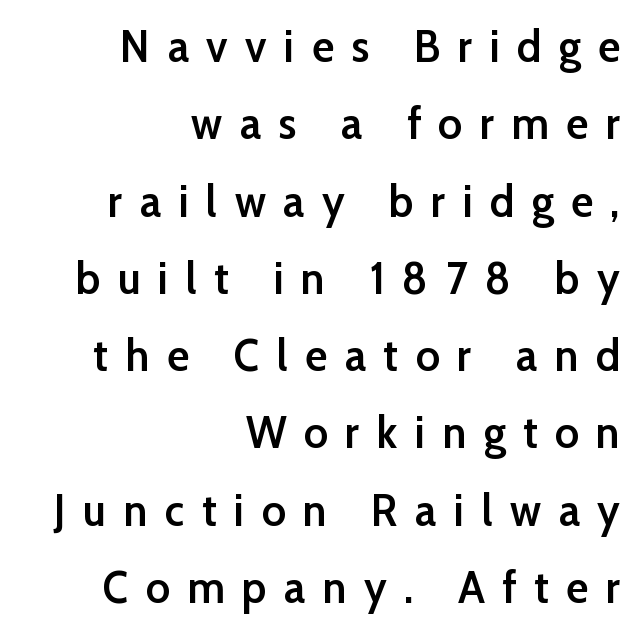
The image shows 46 px semibold sans-serif type, upright; set right-aligned, normal line spacing (1.68x), unusually wide letter spacing (+0.38 em), not underlined; low stroke contrast and a medium x-height.
